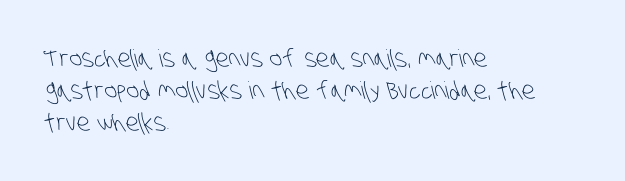
The weight would be labelled regular, book, light, or lighter still. Default kerning and tracking; the words read as compact shapes. The vertical gap from one line to the next is medium. The string is rendered with underlining switched off. Casual observation: everything's shoved over to the left.
